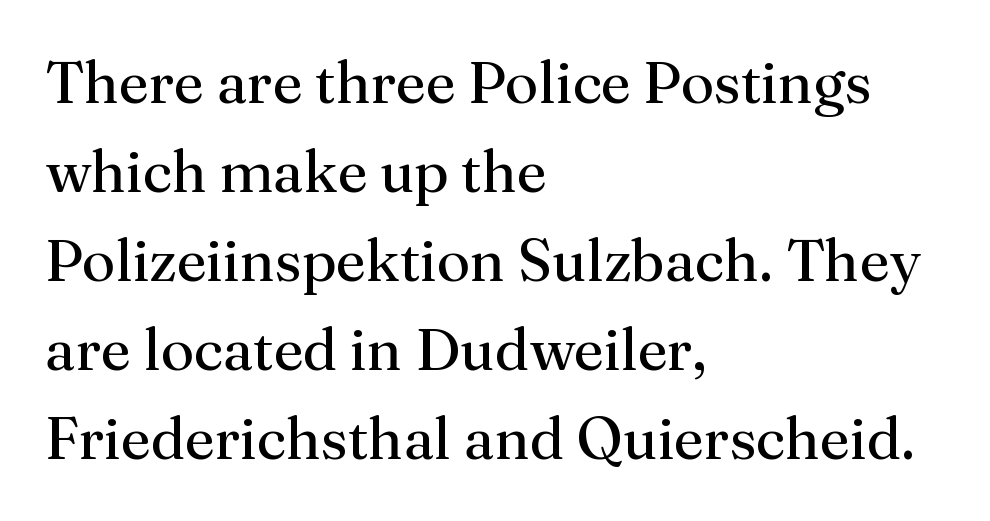
The image shows 59 px regular-weight serif type, upright; set left-aligned, normal line spacing (1.51x), normal letter spacing, not underlined; medium stroke contrast and a medium x-height.
